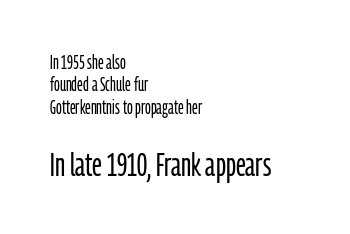
The image shows 33 px light, condensed sans-serif type, upright; set left-aligned, line spacing 1.18x, normal letter spacing, not underlined; the second (bottom) block is 1.74x larger; low stroke contrast and a medium x-height.
